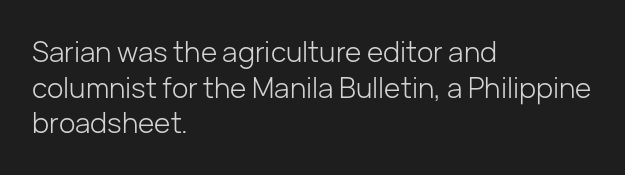
The horizontal fit of the characters is conventional and even. Left-aligned paragraph, ragged on the right. No word sits above an underline. Note the varied advance widths — an 'i' is clearly narrower than an 'm'.
